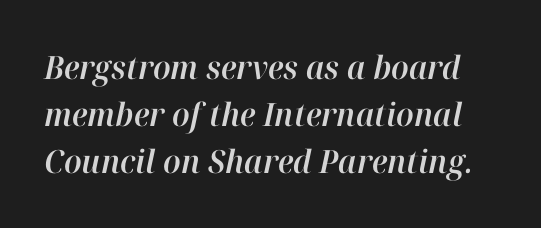
The image shows 32 px text type, italic (leaning right); set normal line spacing (1.47x), normal letter spacing, not underlined; high stroke contrast and a medium x-height.
